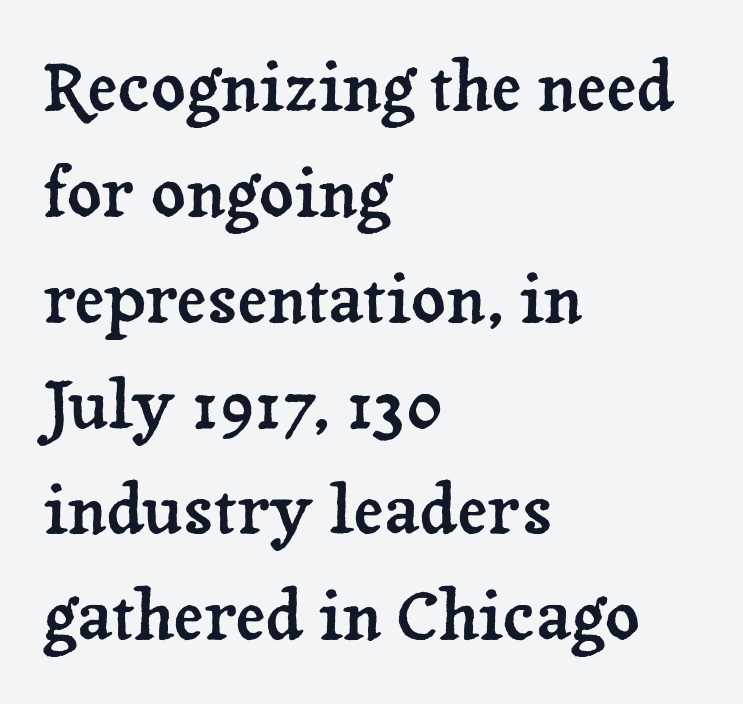
The image shows 67 px serif type, upright; set left-aligned, normal line spacing (1.58x), normal letter spacing, not underlined; low stroke contrast and a medium x-height.
